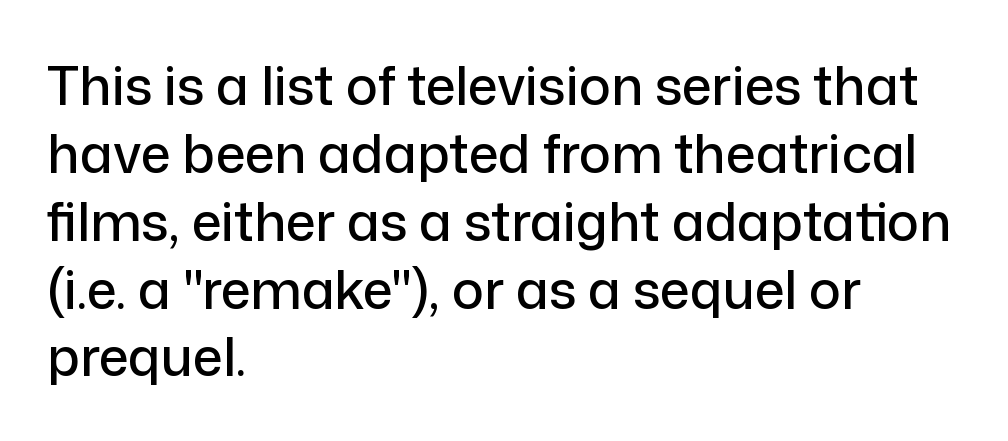
{"serif": "no", "italic": "no", "width": "normal", "stroke_contrast": "low", "x_height": "medium", "monospaced": "no", "underline": "no", "align": "left", "line_spacing": "normal", "line_spacing_ratio": 1.28, "letter_spacing": "normal", "letter_spacing_em": 0.0, "glyph_px": 53}
